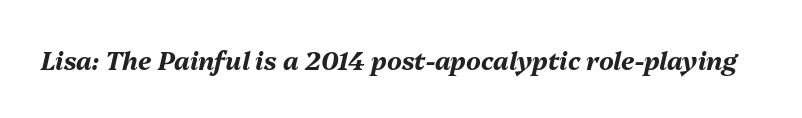
Bold? Absolutely — the strokes are thick and heavy. Check the space under the baseline: it is left empty. You can tell it's italic because the verticals aren't actually vertical. The face used here is rendered with its standard letterfit.
